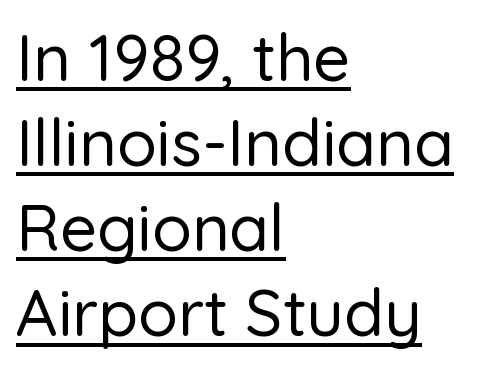
Q: Is the text italic (slanted)? A: No, it is upright.
Q: Is the typeface a serif or a sans-serif typeface? A: Sans-serif.
Q: Is the text underlined? A: Yes.
Q: How is the paragraph aligned? A: Left-aligned.
Q: Is the spacing between letters normal or unusually wide? A: Normal.
Q: Is the spacing between lines tight, normal or loose? A: Normal.
Q: Width (condensed, normal, or wide)? A: Normal.
Q: Stroke contrast? A: Low.
Q: x-height? A: Medium.
Q: Monospaced? A: No.
